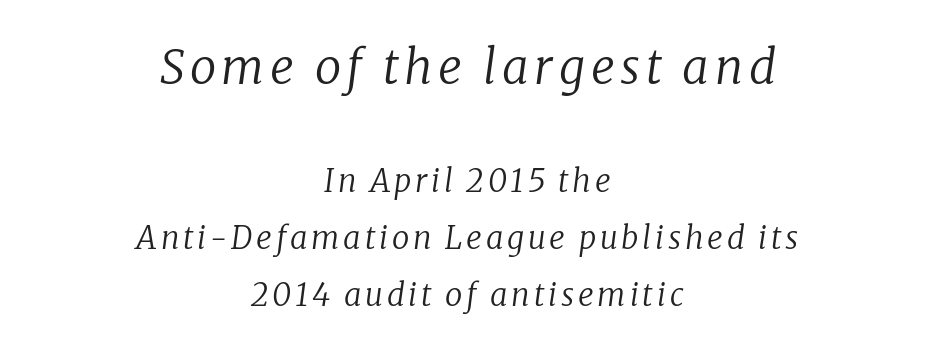
Q: Is the text bold? A: No.
Q: Is the text italic (slanted)? A: Yes, it leans right by about 8 degrees.
Q: Is the typeface a serif or a sans-serif typeface? A: Serif.
Q: Is the text underlined? A: No.
Q: How is the paragraph aligned? A: Centered.
Q: Which block of text is set in a larger size, the first (top) or the second (bottom)? A: The first (top) one.
Q: Width (condensed, normal, or wide)? A: Normal.
Q: Stroke contrast? A: Low.
Q: x-height? A: Medium.
Q: Monospaced? A: No.
